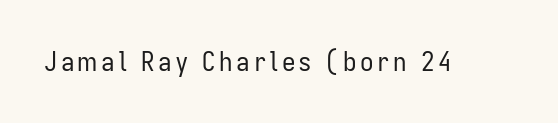
The image shows 27 px text type, upright; set not underlined.
